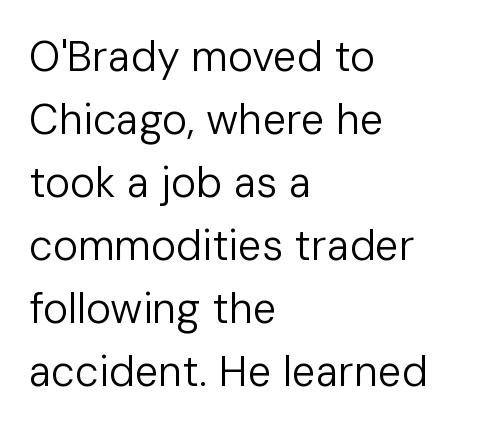
{"serif": "no", "italic": "no", "bold": "no", "weight": "regular", "width": "normal", "stroke_contrast": "low", "x_height": "medium", "monospaced": "no", "underline": "no", "align": "left", "line_spacing": "normal", "line_spacing_ratio": 1.5, "letter_spacing": "normal", "letter_spacing_em": 0.0, "glyph_px": 42}
